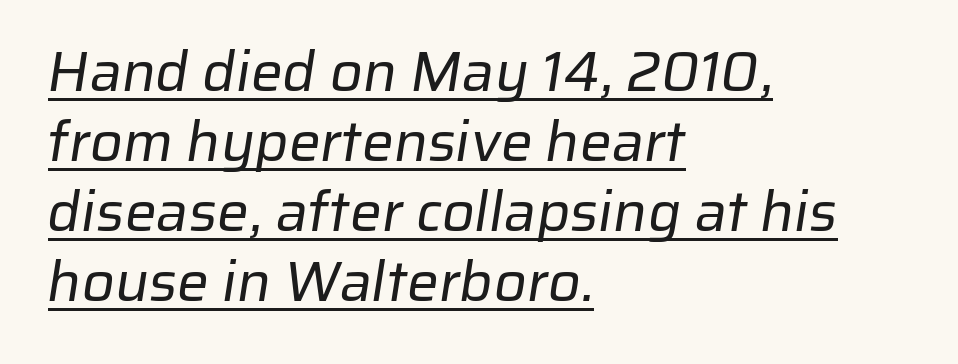
If you drew a ruler down the left edge, every line would touch it. The passage shown is typed in a proportional face where columns would drift. Honestly, the letter spacing is just normal — you wouldn't notice it. Emphasis is given by a line drawn under the lettering. You can tell from the bare stems that sans-serif type was used. The characters are drawn with everyday or finer stroke widths.
